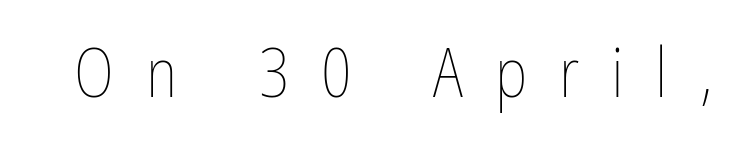
{"italic": "no", "bold": "no", "weight": "thin", "width": "condensed", "stroke_contrast": "low", "x_height": "medium", "monospaced": "no", "underline": "no", "letter_spacing": "wide", "letter_spacing_em": 0.47, "glyph_px": 68}
